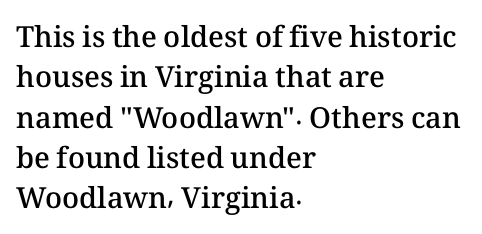
{"italic": "no", "bold": "semi", "weight": "semibold", "width": "normal", "stroke_contrast": "medium", "x_height": "medium", "monospaced": "no", "underline": "no", "align": "left", "line_spacing": "normal", "line_spacing_ratio": 1.39, "letter_spacing": "normal", "letter_spacing_em": 0.0, "glyph_px": 29}
